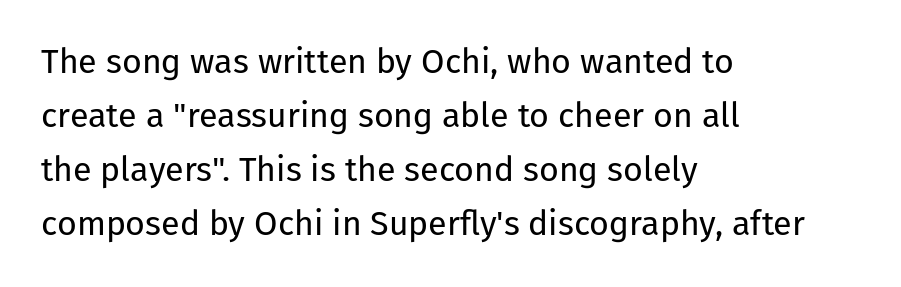
{"serif": "no", "italic": "no", "bold": "no", "weight": "regular", "width": "normal", "stroke_contrast": "low", "x_height": "medium", "monospaced": "no", "underline": "no", "align": "left", "line_spacing": "normal", "line_spacing_ratio": 1.59, "letter_spacing": "normal", "letter_spacing_em": 0.0, "glyph_px": 34}
